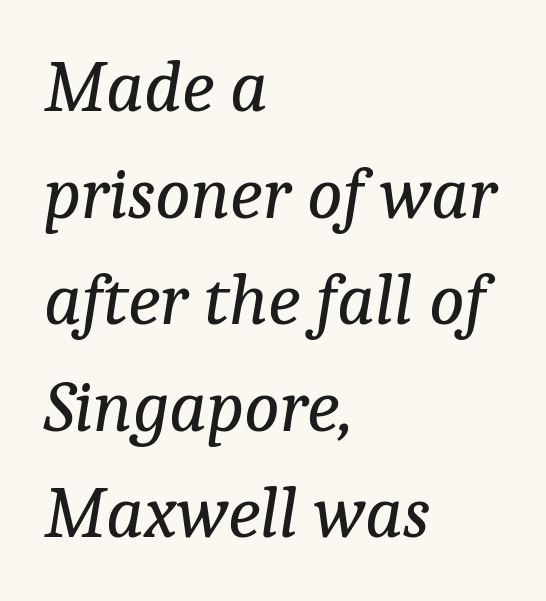
The weight would be labelled regular, book, light, or lighter still. Reading down the column, the eye jumps a familiar distance to each next line. The letterforms sit shoulder to shoulder at normal distance. Rule under the text: the space is simply empty. The letters are slanted; this is an italic face. Proportional: the letters do not fall into vertical columns.
